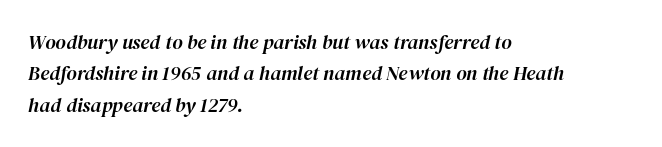
Q: Is the text italic (slanted)? A: Yes, it leans right by about 12 degrees.
Q: Is the text underlined? A: No.
Q: How is the paragraph aligned? A: Left-aligned.
Q: Is the spacing between letters normal or unusually wide? A: Normal.
Q: Is the spacing between lines tight, normal or loose? A: Normal.
